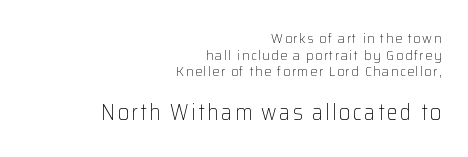
{"italic": "no", "bold": "no", "underline": "no", "align": "right", "line_spacing_ratio": 1.19, "larger_block": "second", "size_ratio": 1.57, "glyph_px": 22}
